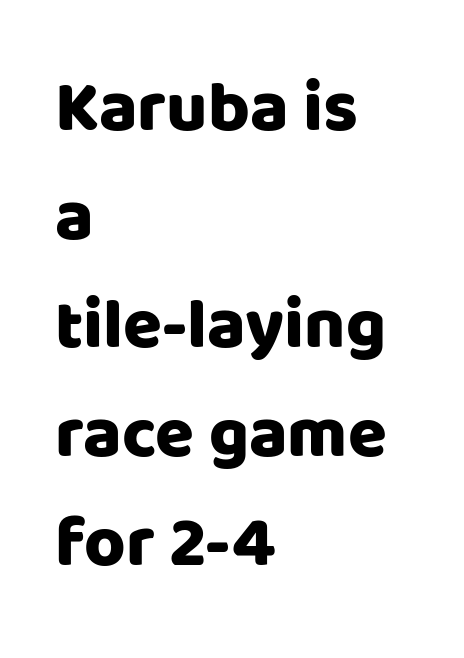
{"serif": "no", "italic": "no", "width": "normal", "stroke_contrast": "low", "x_height": "large", "monospaced": "no", "underline": "no", "align": "left", "line_spacing": "normal", "line_spacing_ratio": 1.53, "letter_spacing": "normal", "letter_spacing_em": 0.0, "glyph_px": 71}
